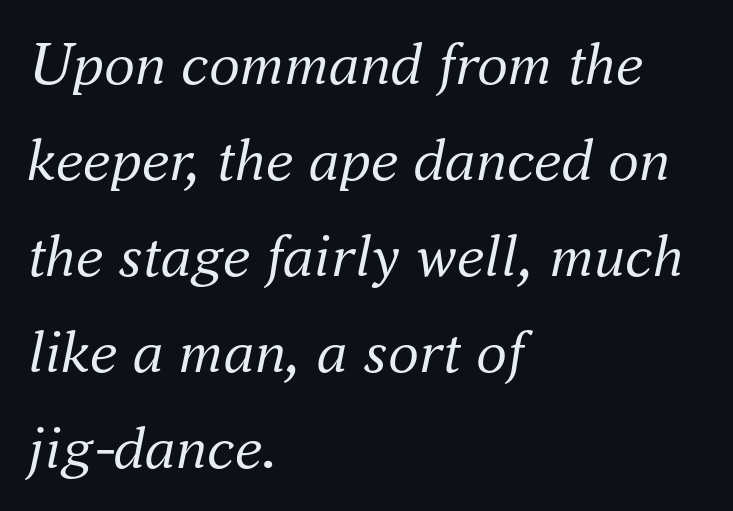
{"serif": "yes", "italic": "yes", "lean": "right", "slant_degrees": 16, "bold": "no", "weight": "regular", "width": "normal", "stroke_contrast": "medium", "x_height": "small", "monospaced": "no", "underline": "no", "align": "left", "line_spacing": "normal", "line_spacing_ratio": 1.55, "letter_spacing": "normal", "letter_spacing_em": 0.0, "glyph_px": 62}
